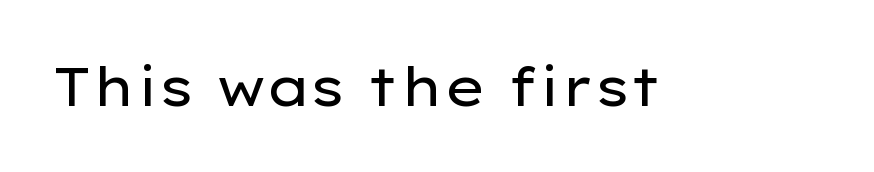
{"serif": "no", "italic": "no", "bold": "no", "weight": "regular", "width": "wide", "stroke_contrast": "low", "x_height": "medium", "monospaced": "no", "underline": "no", "letter_spacing": "normal", "letter_spacing_em": 0.0, "glyph_px": 54}
